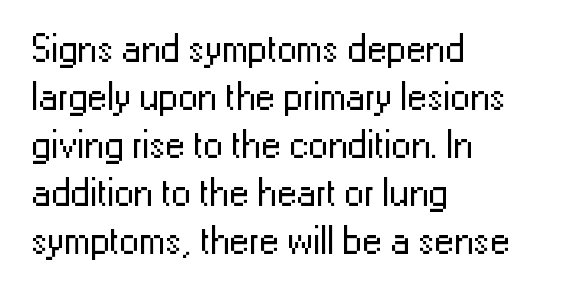
{"serif": "no", "italic": "no", "bold": "no", "weight": "regular", "width": "normal", "stroke_contrast": "low", "x_height": "medium", "monospaced": "no", "underline": "no", "align": "left", "line_spacing_ratio": 1.23, "letter_spacing": "normal", "letter_spacing_em": 0.0, "glyph_px": 39}
